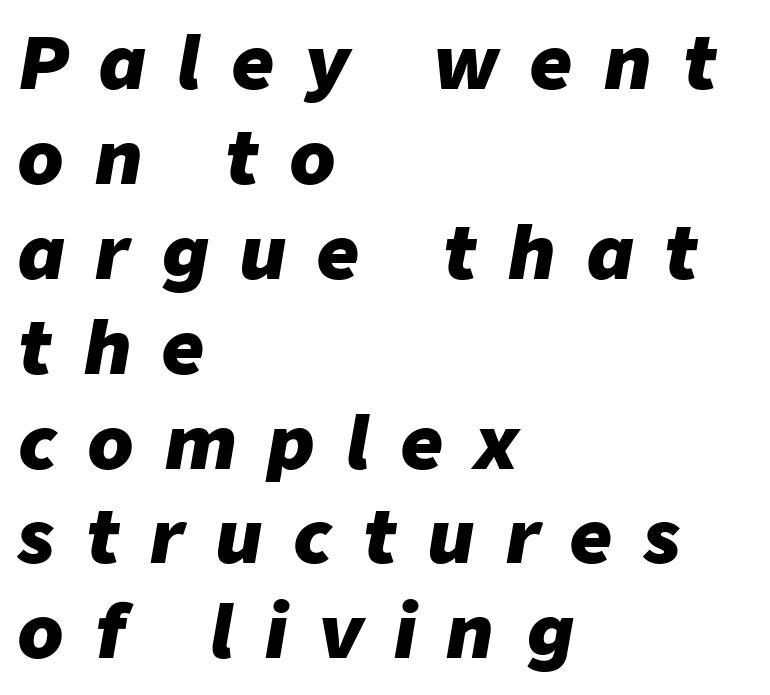
The image shows 73 px heavy type, italic (leaning right); set left-aligned, normal line spacing (1.3x), unusually wide letter spacing (+0.43 em), not underlined; low stroke contrast and a medium x-height.
